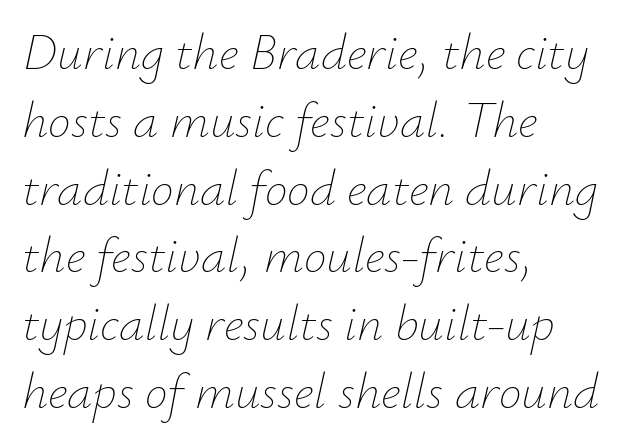
The image shows 51 px thin type, italic (leaning right); set left-aligned, normal line spacing (1.33x), normal letter spacing, not underlined; low stroke contrast and a small x-height.
